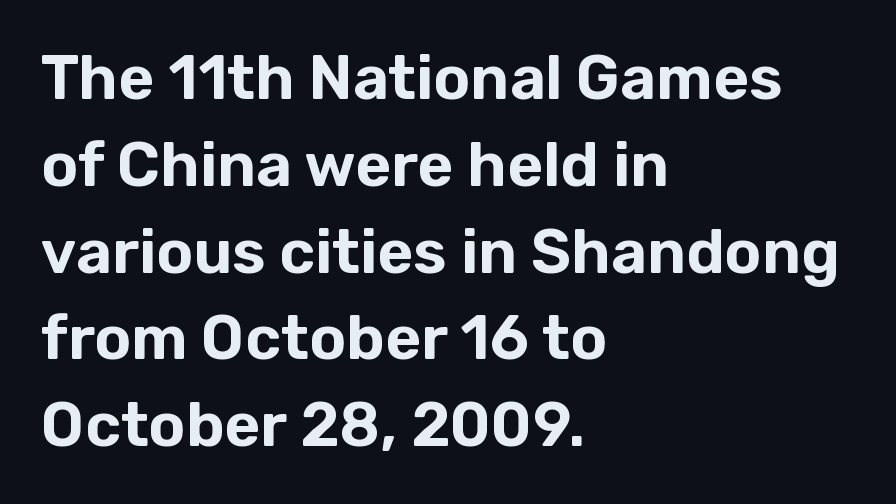
The image shows 62 px sans-serif type, upright; set left-aligned, normal line spacing (1.4x), normal letter spacing, not underlined; low stroke contrast and a medium x-height.
